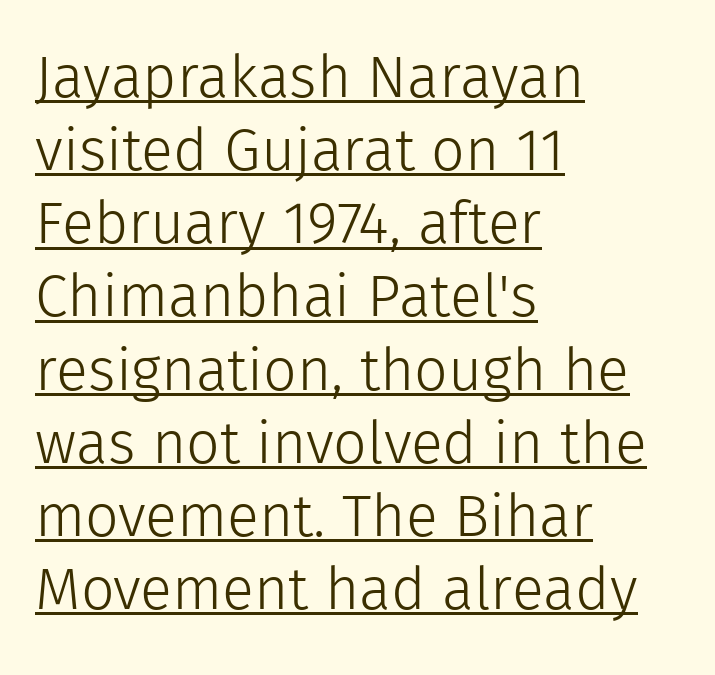
The image shows 59 px light sans-serif type, upright; set left-aligned, line spacing 1.24x, normal letter spacing, underlined; a medium x-height.
